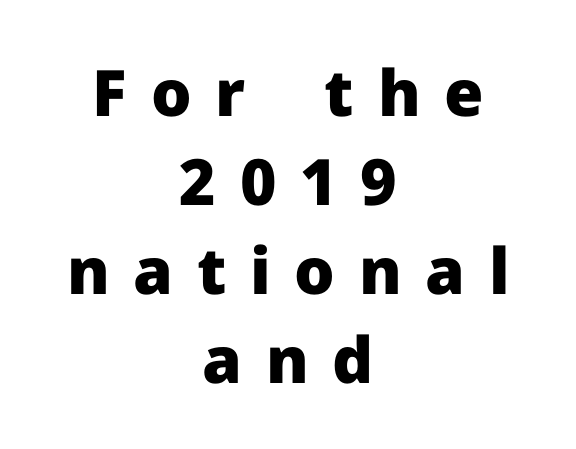
Each letter keeps its own natural width here, so spacing adapts to shape. Rows of type keep a routine distance in the vertical direction. Words float on clear page, feet unadorned. Compared with typical body copy, the letter spacing here is much looser. Each letter's strokes conclude bluntly, with no projecting serifs.
